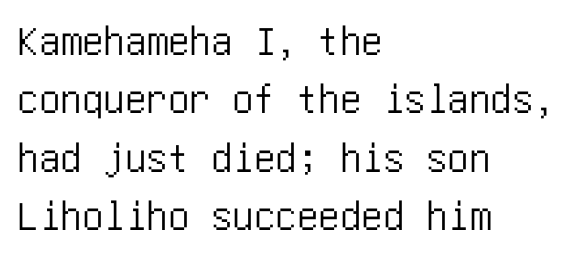
Q: Is the text italic (slanted)? A: No, it is upright.
Q: Is the typeface a serif or a sans-serif typeface? A: Sans-serif.
Q: Is the text underlined? A: No.
Q: How is the paragraph aligned? A: Left-aligned.
Q: Is the spacing between letters normal or unusually wide? A: Normal.
Q: Is the spacing between lines tight, normal or loose? A: Normal.
Q: Width (condensed, normal, or wide)? A: Condensed.
Q: Stroke contrast? A: Low.
Q: x-height? A: Large.
